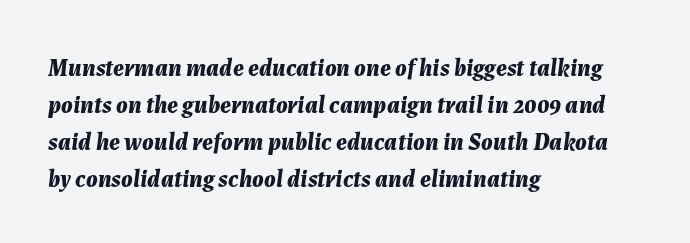
Q: Is the text bold? A: Yes.
Q: Is the text italic (slanted)? A: Yes, it leans right by about 7 degrees.
Q: Is the text underlined? A: No.
Q: How is the paragraph aligned? A: Left-aligned.
Q: Is the spacing between letters normal or unusually wide? A: Normal.
Q: Is the spacing between lines tight, normal or loose? A: Normal.
